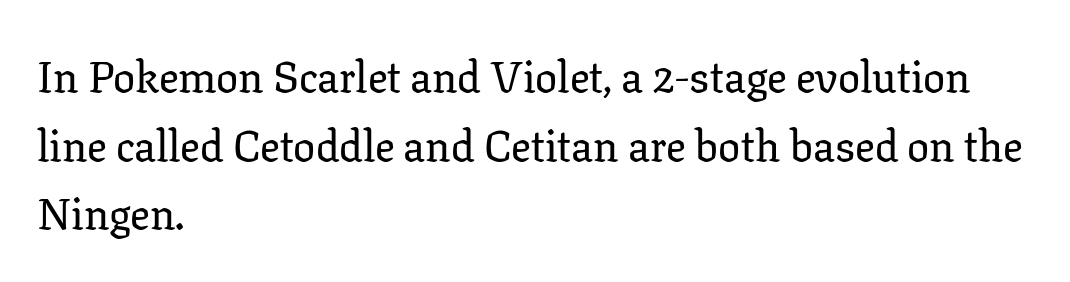
Looks like regular typesetting: each glyph gets only the width it needs. The letters stand straight up with perfectly vertical stems. The foot of each line stays bare and open. In terms of leading, this rendering sits right in the middle. The gaps between neighbouring characters are ordinary and unremarkable.
